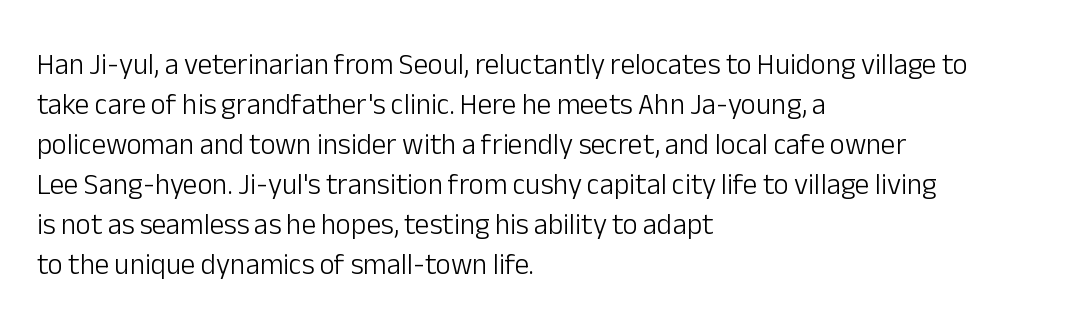
The image shows 29 px light sans-serif type, upright; set left-aligned, normal line spacing (1.38x), normal letter spacing, not underlined; low stroke contrast and a medium x-height.
